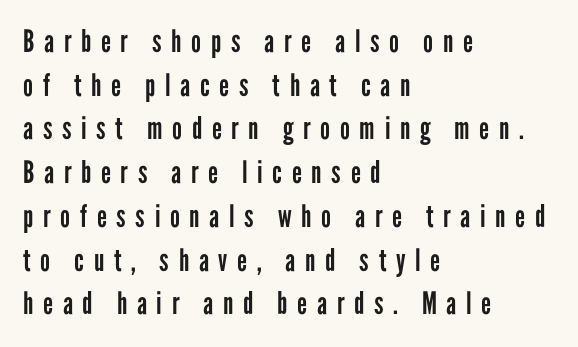
This sample uses expanded letter spacing, leaving extra air between glyphs. Looks like regular typesetting: each glyph gets only the width it needs. Unlike a traditional serif, this face leaves its strokes unadorned. The zone under the glyphs is completely vacant. Do the letters lean? They stand straight.
